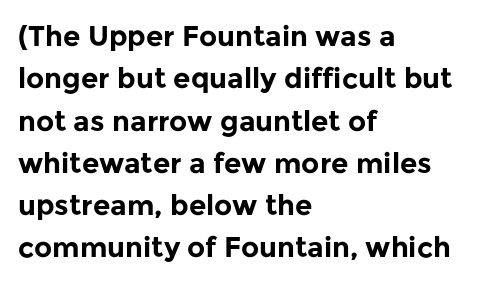
Underline: absent. Students, note that the glyphs here touch the page at normal intervals. This rendering employs a face without finishing strokes, i.e., a sans-serif. Vertical strokes here are truly vertical. Here the designer chose a conventional face with non-uniform glyph widths. This rendering uses left alignment, leaving the right contour irregular.
